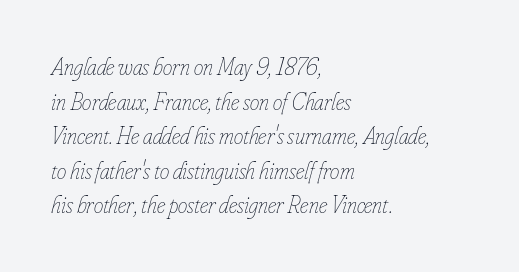
The designer left line spacing at the default. Summary of weight: not heavy and not bold. The face used here is rendered with its standard letterfit. Emphasis-style slanted type is in use.
